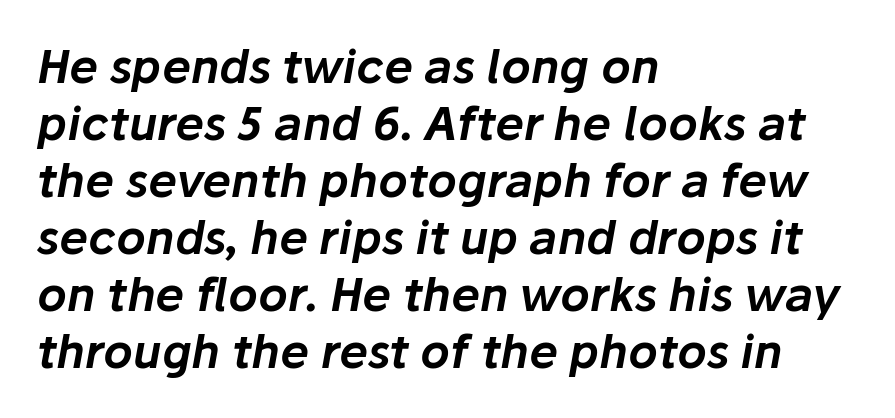
Q: Is the text italic (slanted)? A: Yes, it leans right by about 10 degrees.
Q: Is the text underlined? A: No.
Q: How is the paragraph aligned? A: Left-aligned.
Q: Is the spacing between letters normal or unusually wide? A: Normal.
Q: Width (condensed, normal, or wide)? A: Normal.
Q: Stroke contrast? A: Low.
Q: x-height? A: Medium.
Q: Monospaced? A: No.
